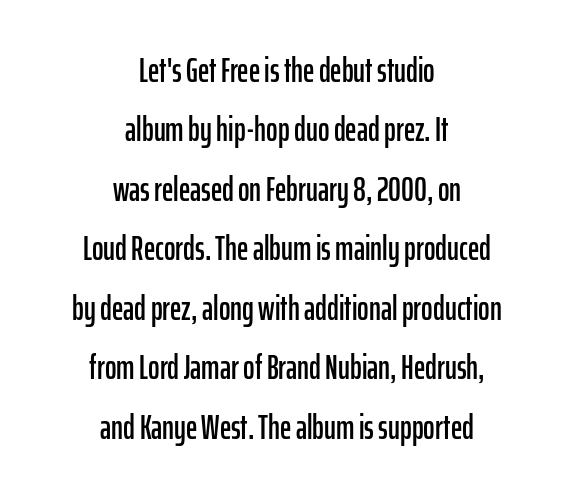
The image shows 35 px condensed sans-serif type, upright; set centered, normal line spacing (1.7x), normal letter spacing, not underlined; low stroke contrast and a medium x-height.
